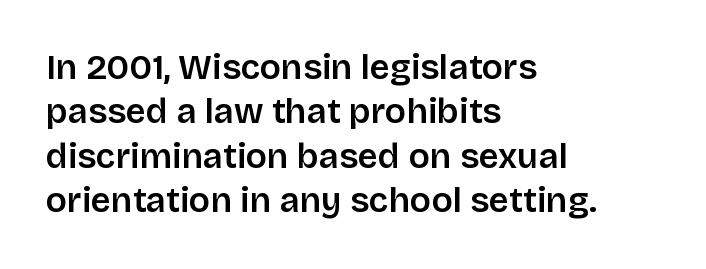
{"serif": "no", "italic": "no", "bold": "semi", "weight": "semibold", "width": "normal", "stroke_contrast": "low", "x_height": "large", "monospaced": "no", "underline": "no", "align": "left", "line_spacing": "normal", "line_spacing_ratio": 1.27, "letter_spacing": "normal", "letter_spacing_em": 0.0, "glyph_px": 35}
